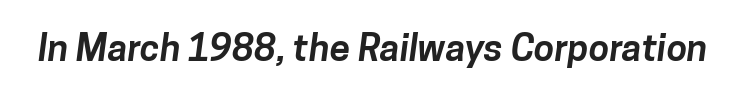
The image shows 37 px bold sans-serif type; set normal letter spacing, not underlined; low stroke contrast and a medium x-height.
